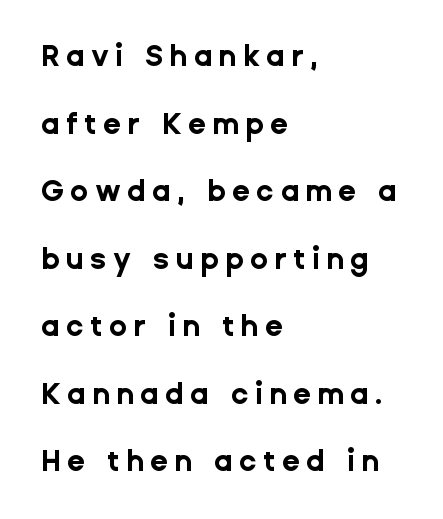
Leading: increased. Type without underlining. The font family rendered here belongs to the sans-serif group. Stroke thickness is high; the sample reads as a true bold. Ordinary non-slanted type is in use.
